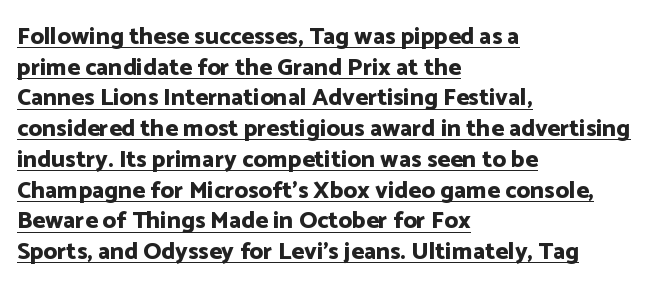
{"italic": "no", "bold": "yes", "underline": "yes", "align": "left", "line_spacing": "normal", "line_spacing_ratio": 1.28, "letter_spacing": "normal", "letter_spacing_em": 0.0, "glyph_px": 24}
